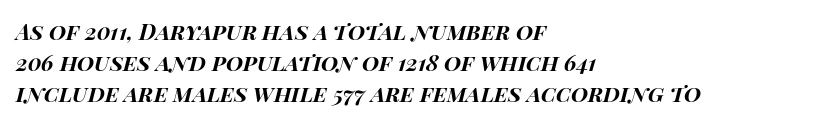
Q: Is the text bold? A: Yes.
Q: Is the text italic (slanted)? A: Yes, it leans right by about 14 degrees.
Q: Is the text underlined? A: No.
Q: How is the paragraph aligned? A: Left-aligned.
Q: Is the spacing between letters normal or unusually wide? A: Normal.
Q: Is the spacing between lines tight, normal or loose? A: Normal.
